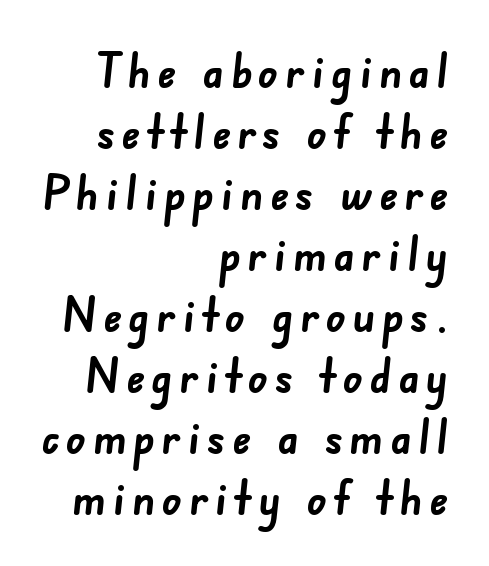
This sample has the flowing, uneven cadence of proportional lettering. Is the type bold? Yes — the strokes are clearly thick and heavy. A student would call this right alignment; a typographer would say flush right, rag left. Nope, no serifs anywhere on these letters.
